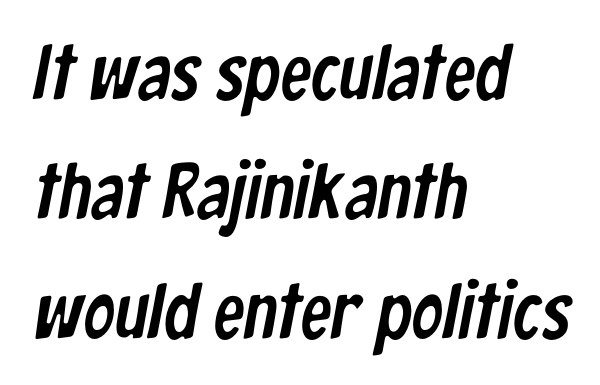
The image shows 78 px condensed sans-serif type; set left-aligned, normal line spacing (1.53x), normal letter spacing, not underlined; low stroke contrast and a medium x-height.
